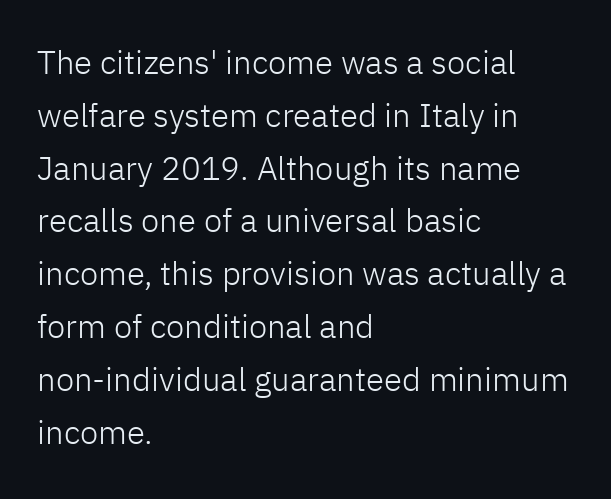
{"serif": "no", "italic": "no", "bold": "no", "weight": "light", "width": "normal", "stroke_contrast": "low", "x_height": "medium", "monospaced": "no", "underline": "no", "align": "left", "line_spacing": "normal", "line_spacing_ratio": 1.6, "letter_spacing": "normal", "letter_spacing_em": 0.0, "glyph_px": 33}
